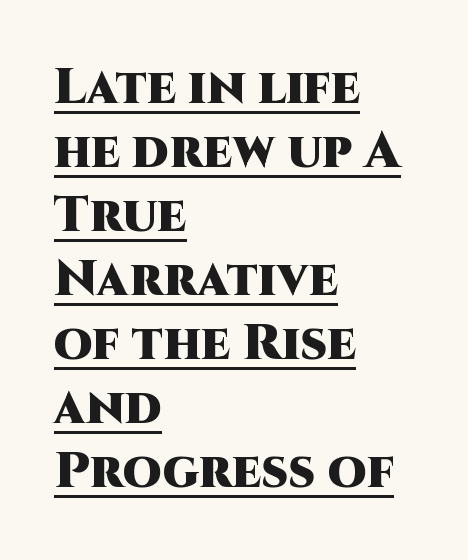
The passage shown has conventional tracking throughout. No feet cap the strokes, marking this as sans-serif type. Leftover space on each line is placed entirely after the last word. The letters stand upright; this is a roman face.
